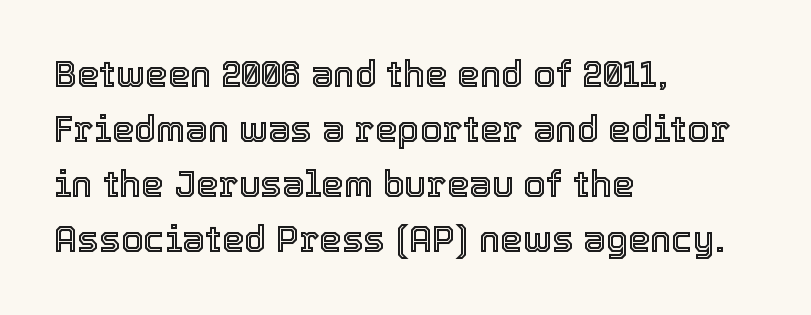
Q: Is the text italic (slanted)? A: No, it is upright.
Q: Is the text underlined? A: No.
Q: How is the paragraph aligned? A: Left-aligned.
Q: Is the spacing between letters normal or unusually wide? A: Normal.
Q: Is the spacing between lines tight, normal or loose? A: Normal.
Q: Width (condensed, normal, or wide)? A: Normal.
Q: x-height? A: Medium.
Q: Monospaced? A: No.
